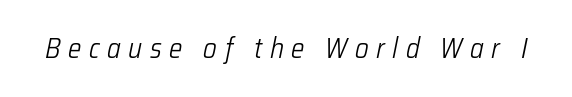
{"italic": "yes", "lean": "right", "slant_degrees": 12, "bold": "no", "weight": "light", "width": "condensed", "stroke_contrast": "low", "x_height": "medium", "monospaced": "no", "underline": "no", "letter_spacing": "wide", "letter_spacing_em": 0.27, "glyph_px": 28}
